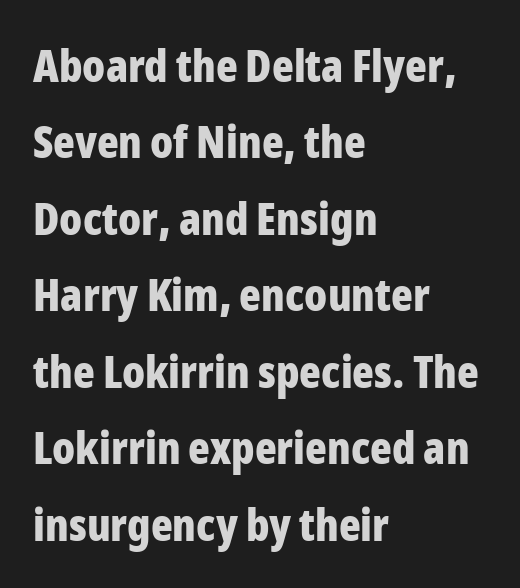
Q: Is the text bold? A: Yes.
Q: Is the text italic (slanted)? A: No, it is upright.
Q: Is the typeface a serif or a sans-serif typeface? A: Sans-serif.
Q: Is the text underlined? A: No.
Q: How is the paragraph aligned? A: Left-aligned.
Q: Is the spacing between letters normal or unusually wide? A: Normal.
Q: Is the spacing between lines tight, normal or loose? A: Normal.
Q: Width (condensed, normal, or wide)? A: Condensed.
Q: Stroke contrast? A: Low.
Q: x-height? A: Medium.
Q: Monospaced? A: No.
